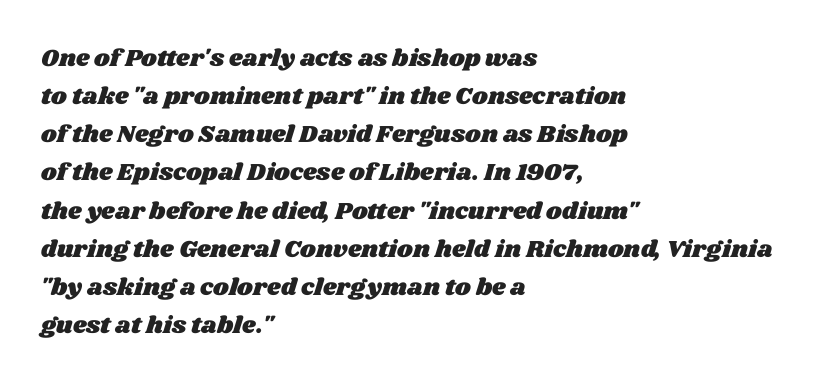
The image shows 24 px text type; set left-aligned, normal line spacing (1.59x), normal letter spacing, not underlined.
